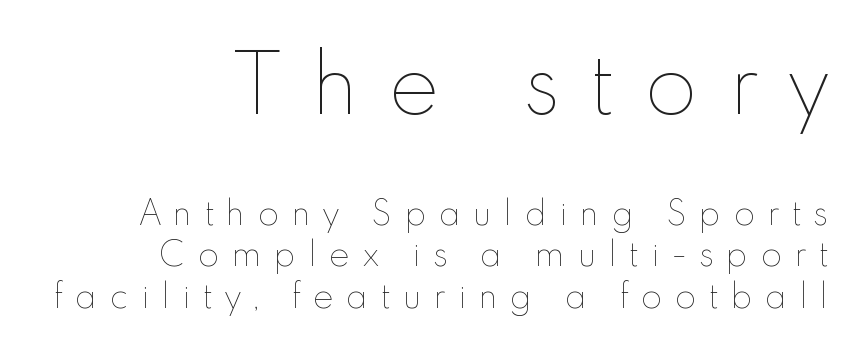
The image shows 77 px thin type, upright; set right-aligned, normal line spacing (1.35x), unusually wide letter spacing (+0.41 em), not underlined; the first (top) block is 2.48x larger; a small x-height.
